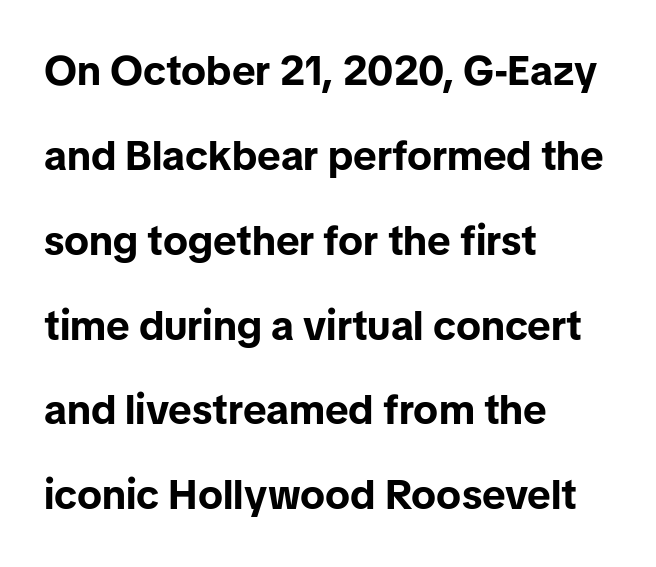
The image shows 41 px bold sans-serif type, upright; set left-aligned, loose line spacing (2.07x), normal letter spacing, not underlined; low stroke contrast and a medium x-height.
